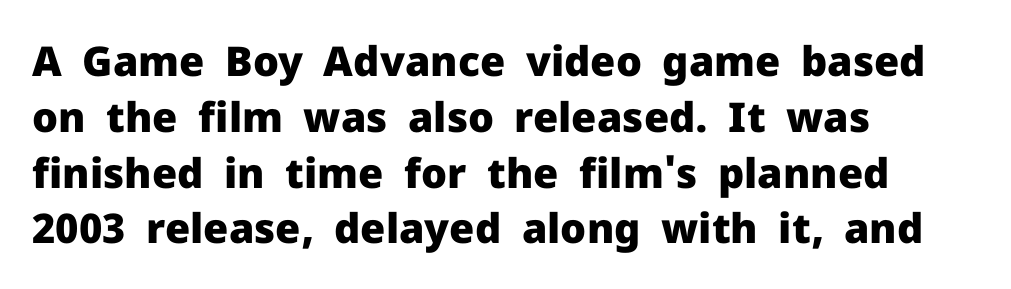
The image shows 41 px heavy sans-serif type, upright; set left-aligned, normal line spacing (1.36x), normal letter spacing, not underlined; low stroke contrast and a medium x-height.
